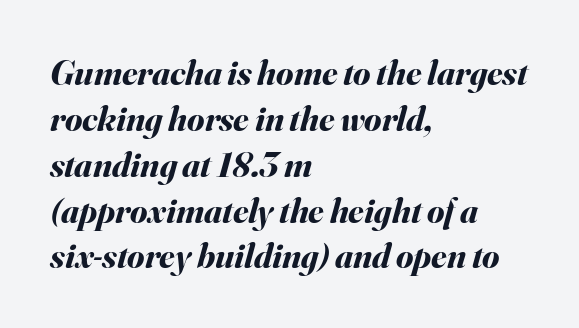
The image shows 35 px bold type, italic (leaning right); set left-aligned, normal line spacing (1.31x), normal letter spacing, not underlined; medium stroke contrast and a small x-height.
